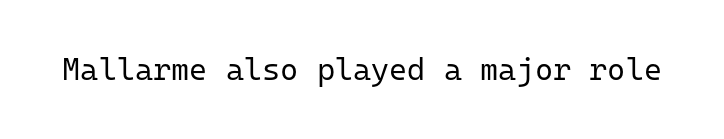
Italic: no, the glyphs are upright roman. Typographically, this falls in the sans-serif category. Inter-character spacing is left at the font's built-in metrics. Letters have the restrained weight of plain body copy at most.
